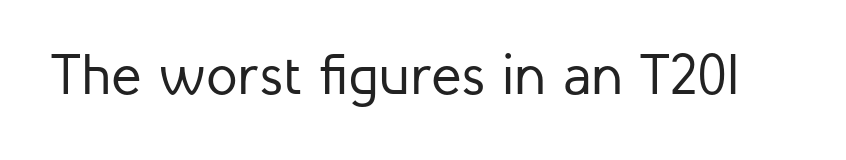
Q: Is the text bold? A: No.
Q: Is the text italic (slanted)? A: No, it is upright.
Q: Is the typeface a serif or a sans-serif typeface? A: Sans-serif.
Q: Is the text underlined? A: No.
Q: Is the spacing between letters normal or unusually wide? A: Normal.
Q: Width (condensed, normal, or wide)? A: Normal.
Q: Stroke contrast? A: Low.
Q: x-height? A: Medium.
Q: Monospaced? A: No.
